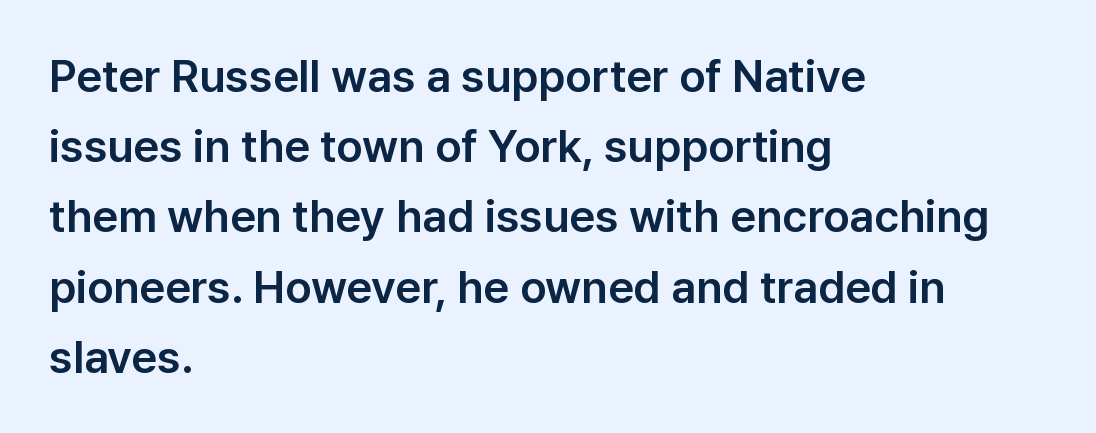
Q: Is the text italic (slanted)? A: No, it is upright.
Q: Is the typeface a serif or a sans-serif typeface? A: Sans-serif.
Q: Is the text underlined? A: No.
Q: How is the paragraph aligned? A: Left-aligned.
Q: Is the spacing between letters normal or unusually wide? A: Normal.
Q: Is the spacing between lines tight, normal or loose? A: Normal.
Q: Width (condensed, normal, or wide)? A: Normal.
Q: Stroke contrast? A: Low.
Q: x-height? A: Medium.
Q: Monospaced? A: No.
